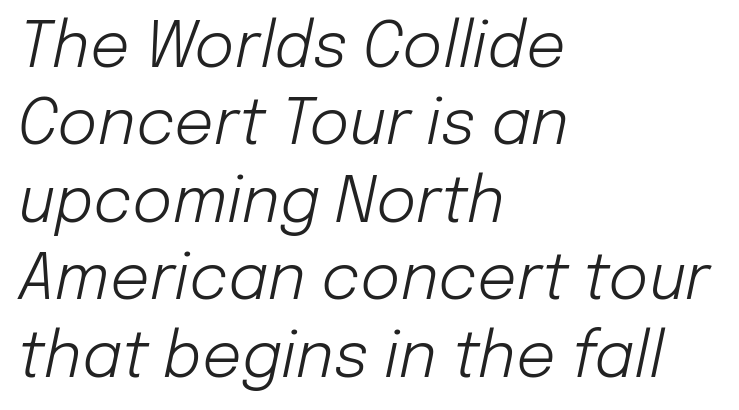
Proportional: the letters do not fall into vertical columns. Each stroke keeps to a modest, everyday thickness or less. The font's italic variant was chosen for this text. There is no visible air inserted between adjacent glyphs. The typesetter chose a ragged-right arrangement here. Rule under the text: the space is simply empty.
